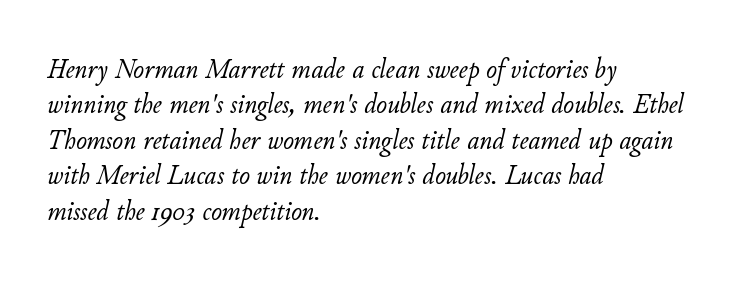
Q: Is the text bold? A: No.
Q: Is the text italic (slanted)? A: Yes, it leans right by about 11 degrees.
Q: Is the text underlined? A: No.
Q: How is the paragraph aligned? A: Left-aligned.
Q: Is the spacing between letters normal or unusually wide? A: Normal.
Q: Width (condensed, normal, or wide)? A: Normal.
Q: Stroke contrast? A: Low.
Q: x-height? A: Small.
Q: Monospaced? A: No.
